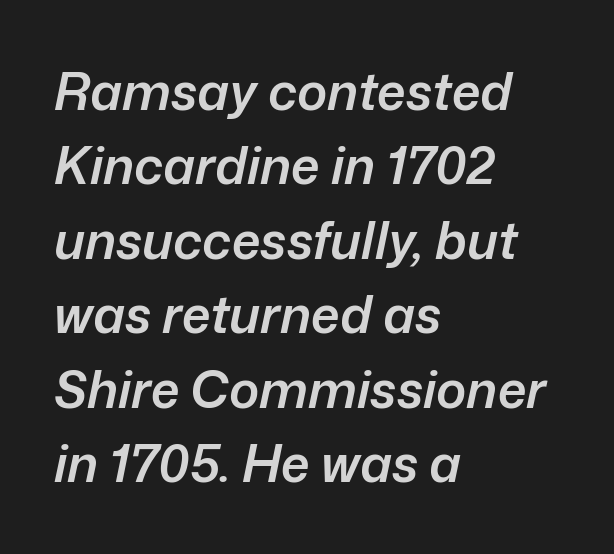
Q: Is the text bold? A: Semi-bold.
Q: Is the text italic (slanted)? A: Yes, it leans right by about 12 degrees.
Q: Is the text underlined? A: No.
Q: How is the paragraph aligned? A: Left-aligned.
Q: Is the spacing between letters normal or unusually wide? A: Normal.
Q: Is the spacing between lines tight, normal or loose? A: Normal.
Q: Width (condensed, normal, or wide)? A: Normal.
Q: Stroke contrast? A: Low.
Q: x-height? A: Medium.
Q: Monospaced? A: No.
